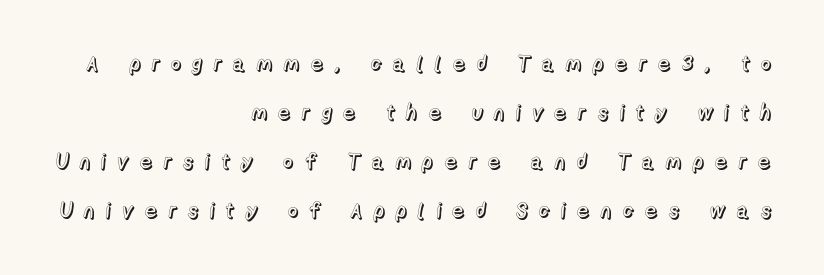
Q: Is the text italic (slanted)? A: Yes.
Q: Is the text underlined? A: No.
Q: How is the paragraph aligned? A: Right-aligned.
Q: Is the spacing between letters normal or unusually wide? A: Unusually wide.
Q: Is the spacing between lines tight, normal or loose? A: Loose.
